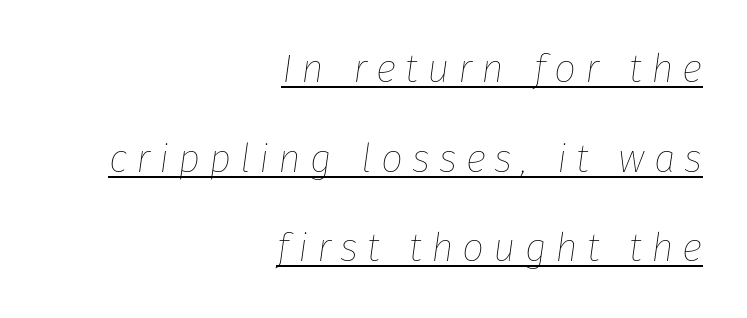
Q: Is the text bold? A: No.
Q: Is the text italic (slanted)? A: Yes, it leans right by about 8 degrees.
Q: Is the text underlined? A: Yes.
Q: How is the paragraph aligned? A: Right-aligned.
Q: Is the spacing between letters normal or unusually wide? A: Unusually wide.
Q: Is the spacing between lines tight, normal or loose? A: Loose.
Q: Width (condensed, normal, or wide)? A: Normal.
Q: Stroke contrast? A: Low.
Q: x-height? A: Medium.
Q: Monospaced? A: No.
